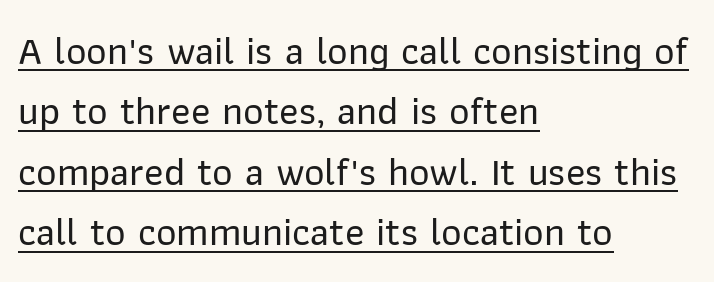
The image shows 40 px sans-serif type, upright; set left-aligned, normal line spacing (1.51x), normal letter spacing, underlined; low stroke contrast and a medium x-height.
